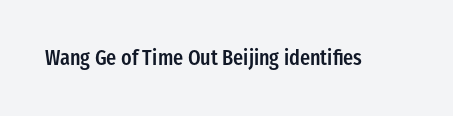
Typesetter's note: demi weight, one step under bold. The specimen omits any rule beneath the text block's lines. Is there any slant? The stems are plumb. Does extra space separate the letters? No, they use regular spacing.
